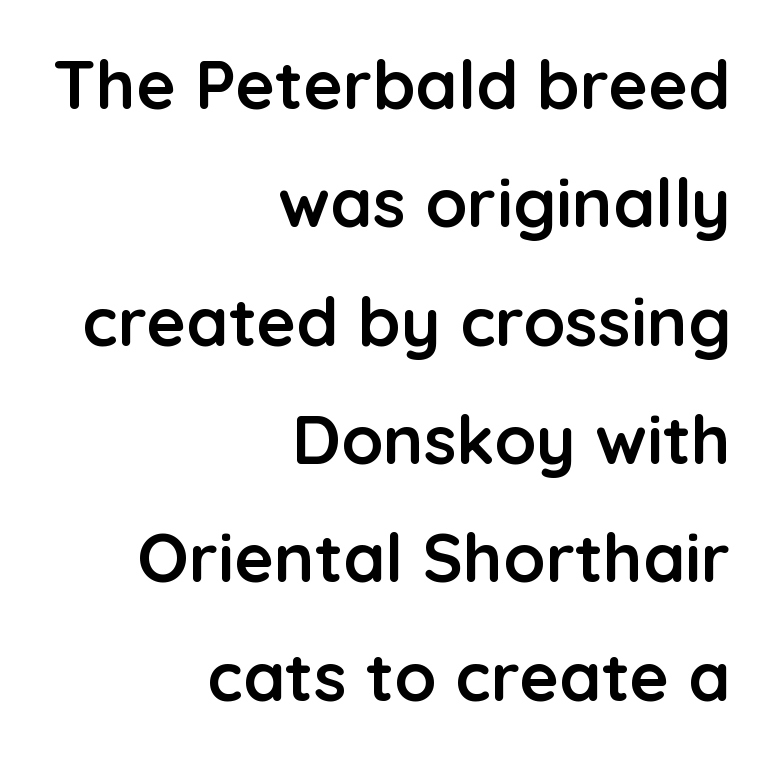
{"serif": "no", "italic": "no", "bold": "yes", "weight": "semibold", "width": "normal", "stroke_contrast": "low", "x_height": "medium", "monospaced": "no", "underline": "no", "align": "right", "line_spacing_ratio": 1.74, "letter_spacing": "normal", "letter_spacing_em": 0.0, "glyph_px": 68}
